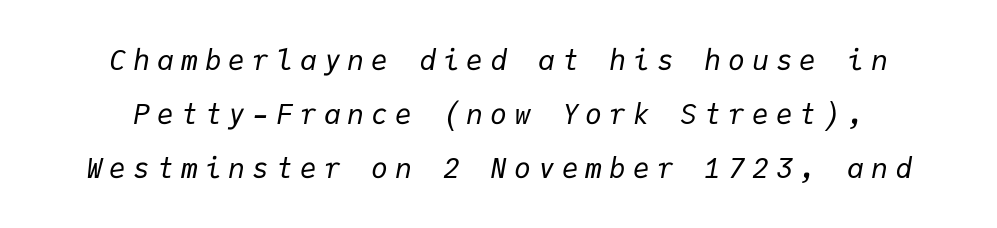
{"italic": "yes", "lean": "right", "slant_degrees": 9, "bold": "no", "weight": "regular", "width": "normal", "stroke_contrast": "low", "x_height": "medium", "monospaced": "yes", "underline": "no", "line_spacing": "loose", "line_spacing_ratio": 1.92, "letter_spacing": "wide", "letter_spacing_em": 0.25, "glyph_px": 28}
